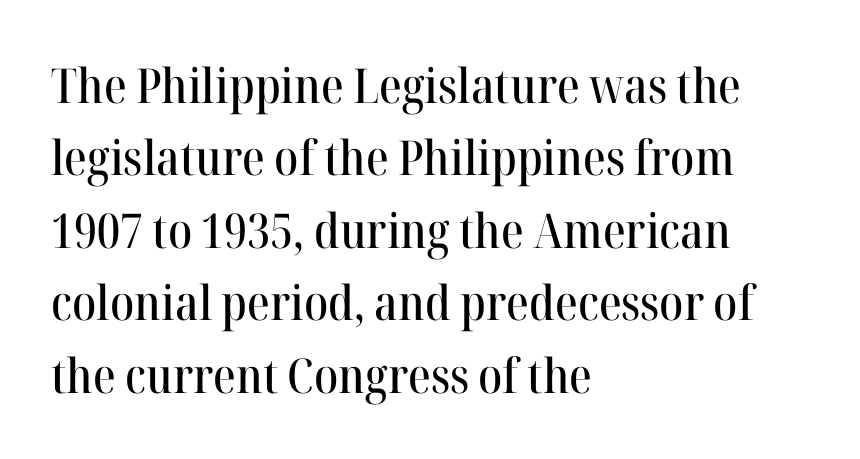
If you measured baseline to baseline, you'd find a middling distance. Serifs: yes, visible at the terminals of the letterforms. No italicization has been applied; the sample stays upright. Note the varied advance widths — an 'i' is clearly narrower than an 'm'. Short note: letters normally spaced.
